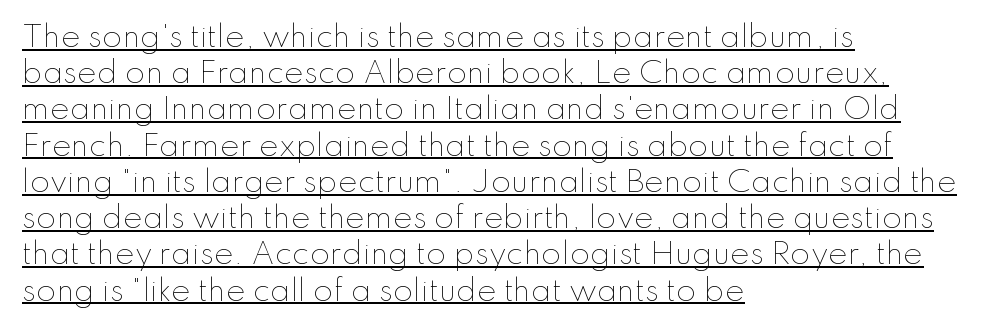
Short note: letters normally spaced. The face used here is proportionally spaced, like ordinary book or web type. This is roman type, the default non-slanted kind. Each stroke keeps to a modest, everyday thickness or less. Looks like someone drew a line under every word here. Short and long lines alike share a common starting point at left.
